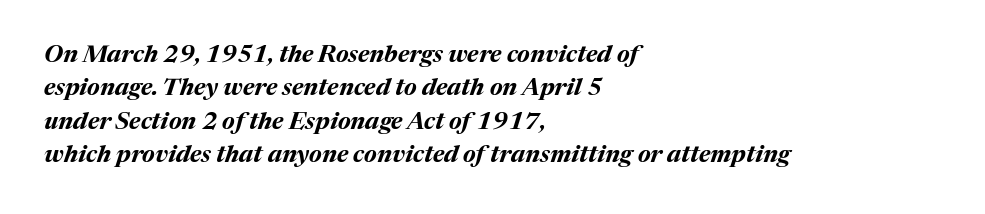
The face used here has a pronounced slope to its letters. I'd describe the lettering as bold — thick and assertive. Between one letter and the next there's only the usual sliver of space. The block of text has a typical density, with ordinary space between rows.
